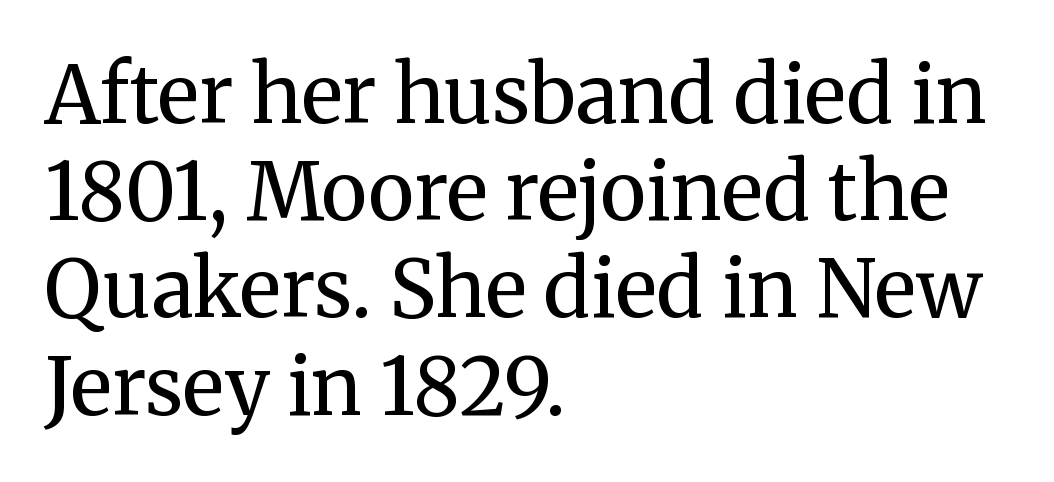
{"serif": "yes", "italic": "no", "bold": "no", "weight": "regular", "width": "normal", "stroke_contrast": "medium", "x_height": "medium", "monospaced": "no", "underline": "no", "align": "left", "line_spacing_ratio": 1.23, "letter_spacing": "normal", "letter_spacing_em": 0.0, "glyph_px": 79}
